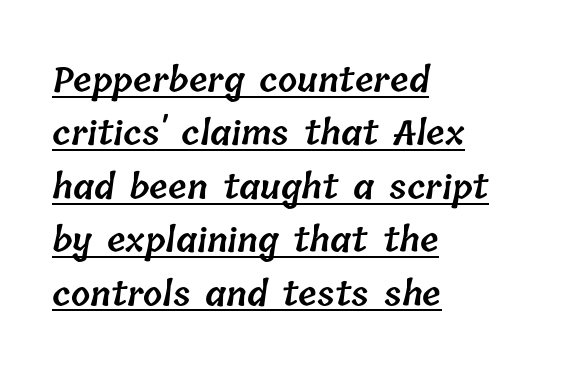
Q: Is the text bold? A: Semi-bold.
Q: Is the text underlined? A: Yes.
Q: How is the paragraph aligned? A: Left-aligned.
Q: Is the spacing between letters normal or unusually wide? A: Normal.
Q: Is the spacing between lines tight, normal or loose? A: Normal.
Q: Width (condensed, normal, or wide)? A: Normal.
Q: Stroke contrast? A: Low.
Q: x-height? A: Medium.
Q: Monospaced? A: No.
